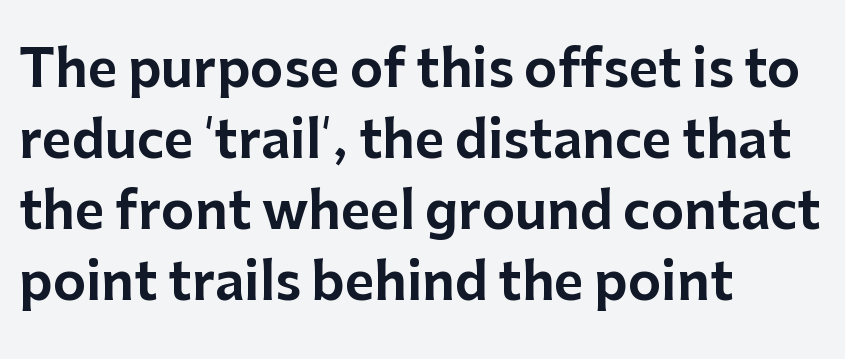
The image shows 51 px sans-serif type, upright; set left-aligned, normal line spacing (1.39x), normal letter spacing, not underlined; low stroke contrast and a medium x-height.
